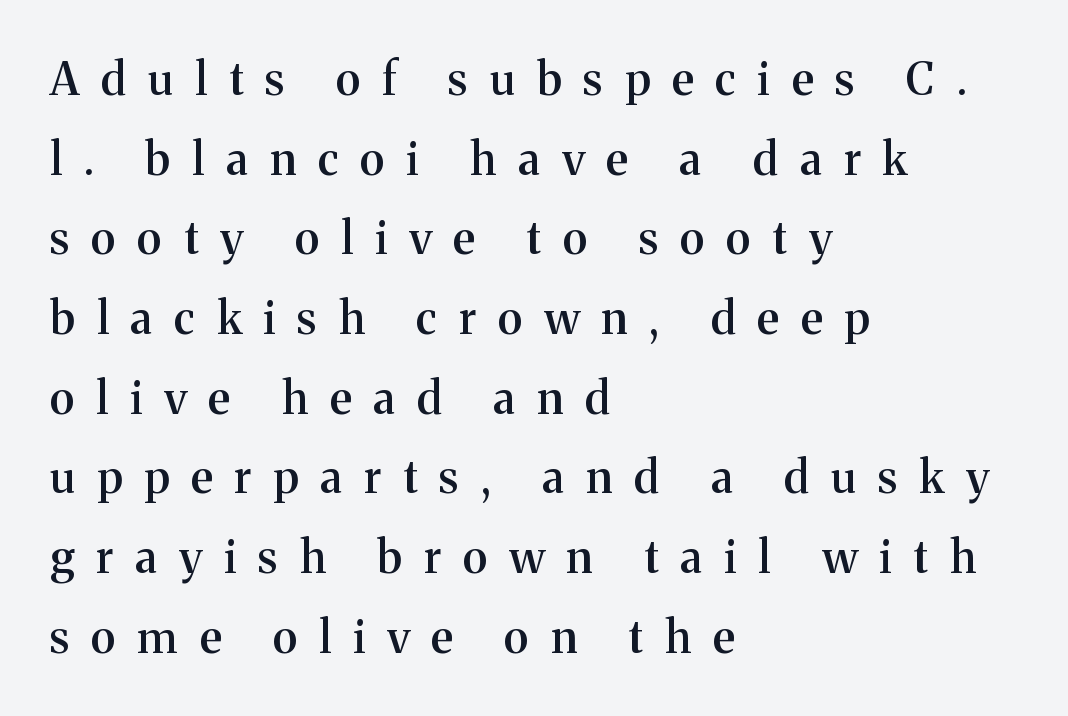
Q: Is the text bold? A: Semi-bold.
Q: Is the text italic (slanted)? A: No, it is upright.
Q: Is the typeface a serif or a sans-serif typeface? A: Serif.
Q: Is the text underlined? A: No.
Q: How is the paragraph aligned? A: Left-aligned.
Q: Is the spacing between letters normal or unusually wide? A: Unusually wide.
Q: Width (condensed, normal, or wide)? A: Normal.
Q: Stroke contrast? A: Medium.
Q: x-height? A: Medium.
Q: Monospaced? A: No.
